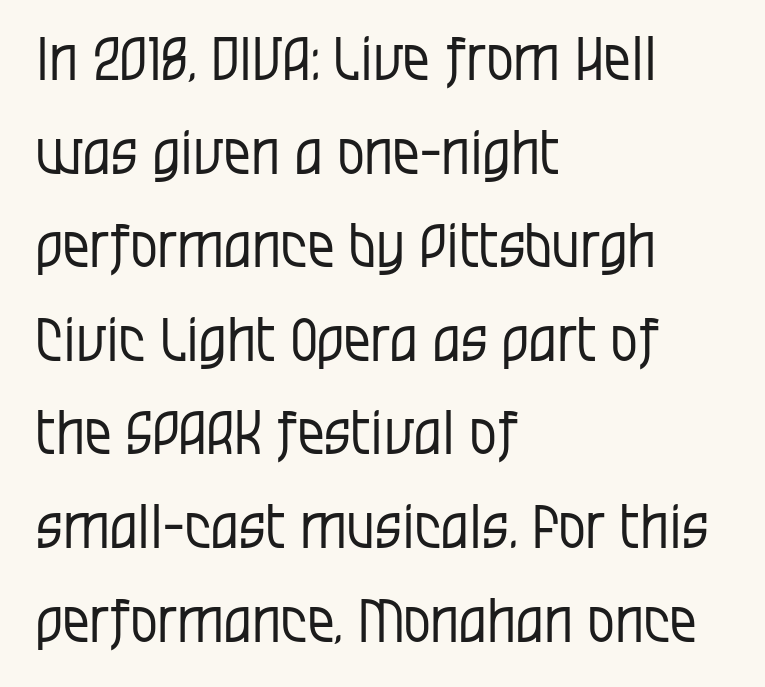
The image shows 60 px regular-weight, condensed sans-serif type, upright; set left-aligned, normal line spacing (1.56x), normal letter spacing, not underlined; low stroke contrast and a large x-height.
